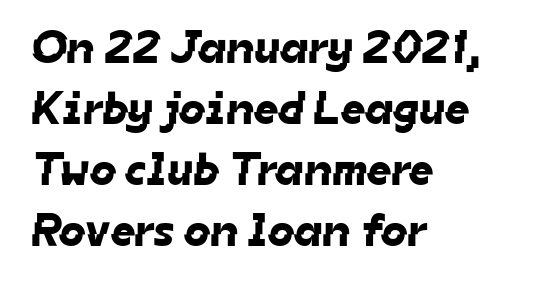
{"serif": "no", "width": "normal", "stroke_contrast": "low", "x_height": "medium", "monospaced": "no", "underline": "no", "align": "left", "line_spacing": "normal", "line_spacing_ratio": 1.3, "letter_spacing": "normal", "letter_spacing_em": 0.0, "glyph_px": 47}
